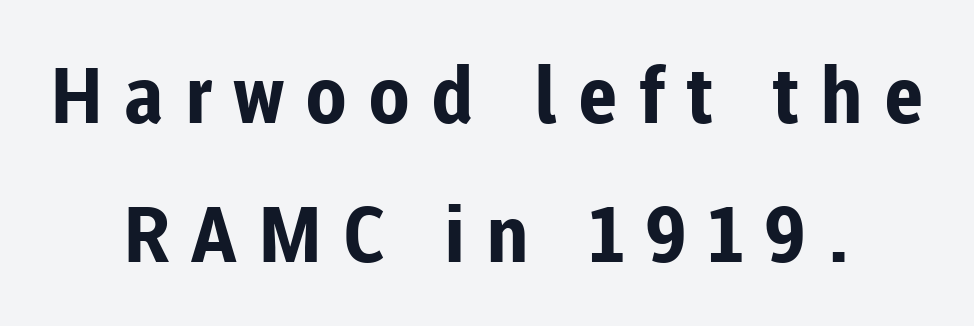
{"serif": "no", "italic": "no", "bold": "yes", "weight": "bold", "width": "normal", "stroke_contrast": "low", "x_height": "medium", "monospaced": "no", "underline": "no", "align": "center", "line_spacing_ratio": 1.81, "letter_spacing": "wide", "letter_spacing_em": 0.27, "glyph_px": 77}
